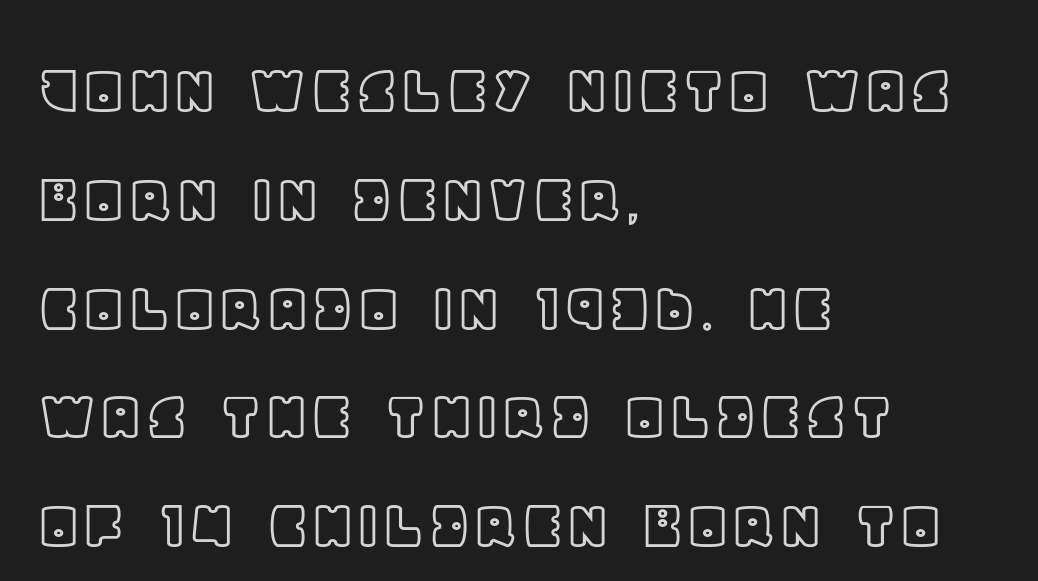
The image shows 73 px text type, upright; set left-aligned, normal line spacing (1.49x), normal letter spacing, not underlined; a large x-height.
